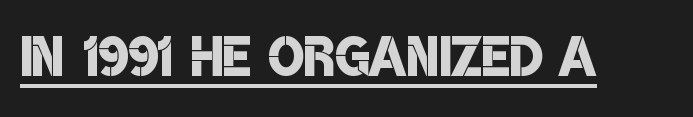
Q: Is the text bold? A: Semi-bold.
Q: Is the typeface a serif or a sans-serif typeface? A: Sans-serif.
Q: Is the text underlined? A: Yes.
Q: Is the spacing between letters normal or unusually wide? A: Normal.
Q: Width (condensed, normal, or wide)? A: Condensed.
Q: Stroke contrast? A: Low.
Q: x-height? A: Large.
Q: Monospaced? A: No.
